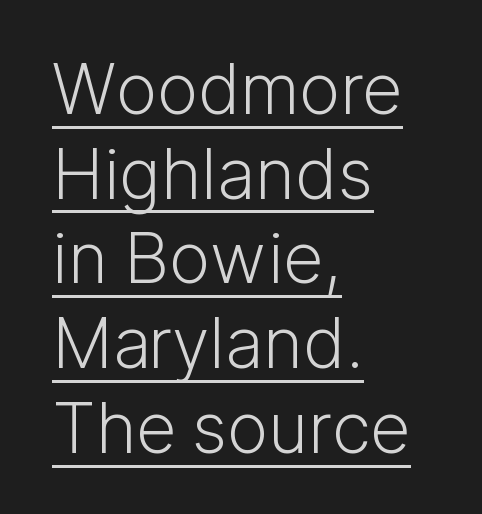
{"serif": "no", "italic": "no", "bold": "no", "weight": "light", "width": "normal", "stroke_contrast": "low", "x_height": "medium", "monospaced": "no", "underline": "yes", "align": "left", "line_spacing_ratio": 1.21, "letter_spacing": "normal", "letter_spacing_em": 0.0, "glyph_px": 70}
